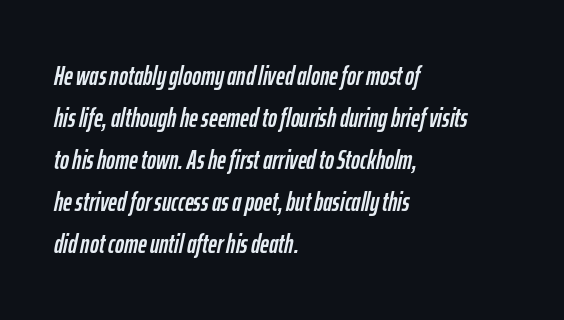
{"italic": "yes", "lean": "right", "slant_degrees": 12, "underline": "no", "align": "left", "line_spacing": "normal", "line_spacing_ratio": 1.56, "letter_spacing": "normal", "letter_spacing_em": 0.0, "glyph_px": 27}
